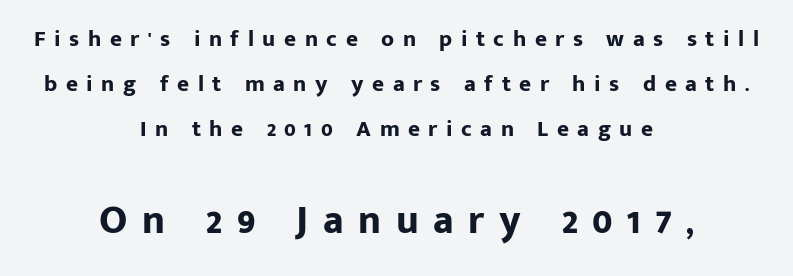
The image shows 40 px bold sans-serif type, upright; set centered, loose line spacing (1.96x), unusually wide letter spacing (+0.37 em), not underlined; the second (bottom) block is 1.74x larger; low stroke contrast and a medium x-height.
